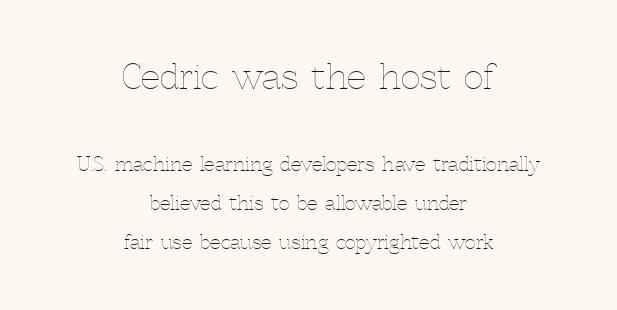
Q: Is the text bold? A: No.
Q: Is the text italic (slanted)? A: No, it is upright.
Q: Is the text underlined? A: No.
Q: How is the paragraph aligned? A: Centered.
Q: Is the spacing between letters normal or unusually wide? A: Normal.
Q: Is the spacing between lines tight, normal or loose? A: Loose.
Q: Which block of text is set in a larger size, the first (top) or the second (bottom)? A: The first (top) one.
Q: Width (condensed, normal, or wide)? A: Normal.
Q: x-height? A: Medium.
Q: Monospaced? A: No.
